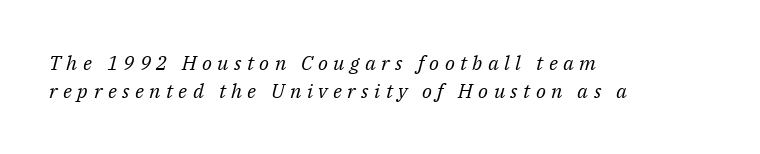
One-word summary of the alignment: left. This sample uses expanded letter spacing, leaving extra air between glyphs. What's the leading like? Ordinary, nothing unusual. Type without underlining. Is the type heavy? It reads as light-to-regular instead. Yep, that's italic — everything's leaning.
